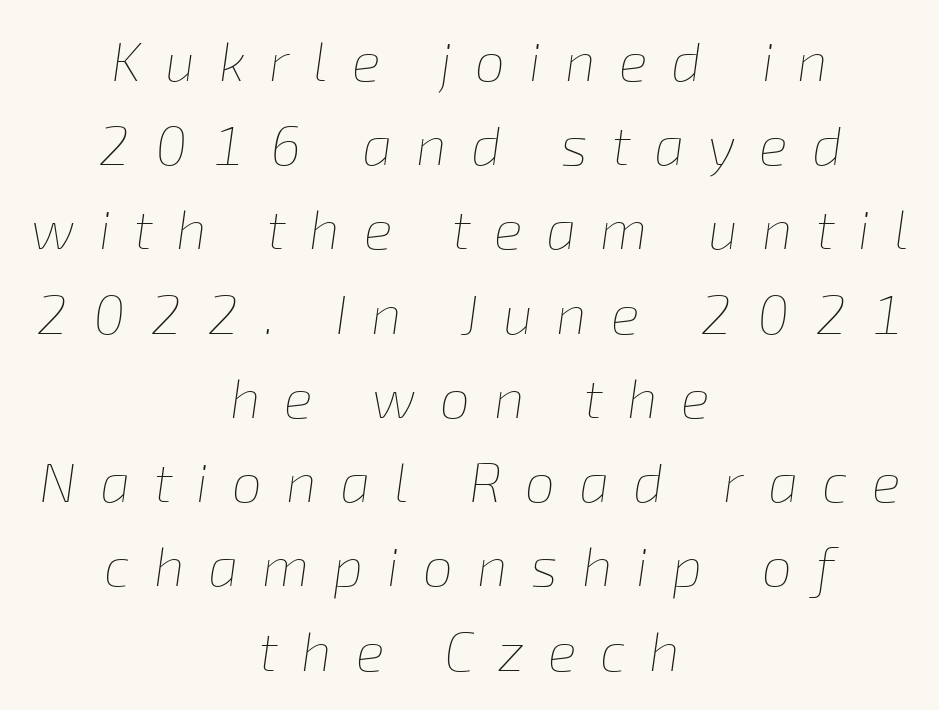
{"italic": "yes", "lean": "right", "slant_degrees": 8, "bold": "no", "weight": "thin", "width": "normal", "stroke_contrast": "low", "x_height": "medium", "monospaced": "no", "underline": "no", "align": "center", "line_spacing": "normal", "line_spacing_ratio": 1.56, "letter_spacing": "wide", "letter_spacing_em": 0.44, "glyph_px": 54}
